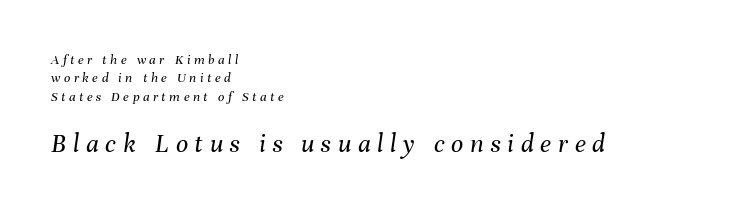
Leading: standard. The typesetting does not lean heavy: it is not bold. Teacher's note: observe the even left margin — that is flush-left alignment. The composition opens small and finishes big. Observe the lean: these are italic letterforms. Bare-footed words on every line.
